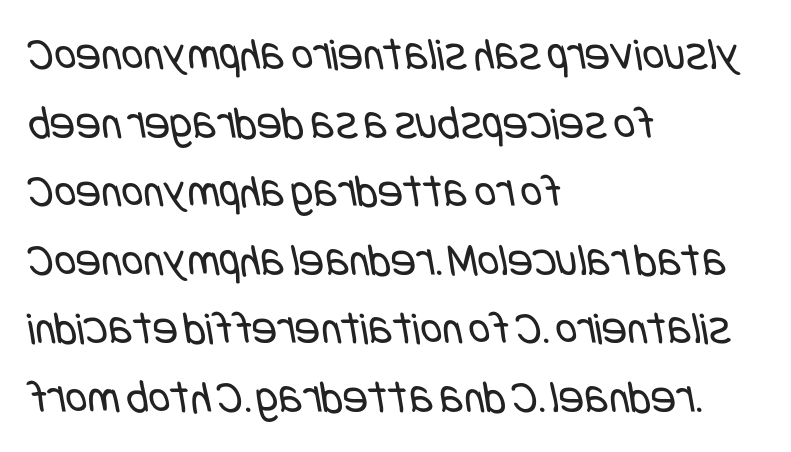
The image shows 47 px regular-weight, condensed sans-serif type; set left-aligned, normal line spacing (1.46x), normal letter spacing, not underlined; low stroke contrast and a large x-height.
